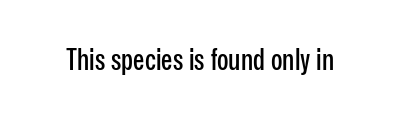
Q: Is the text italic (slanted)? A: No, it is upright.
Q: Is the typeface a serif or a sans-serif typeface? A: Sans-serif.
Q: Is the text underlined? A: No.
Q: Is the spacing between letters normal or unusually wide? A: Normal.
Q: Width (condensed, normal, or wide)? A: Condensed.
Q: Stroke contrast? A: Low.
Q: x-height? A: Medium.
Q: Monospaced? A: No.
